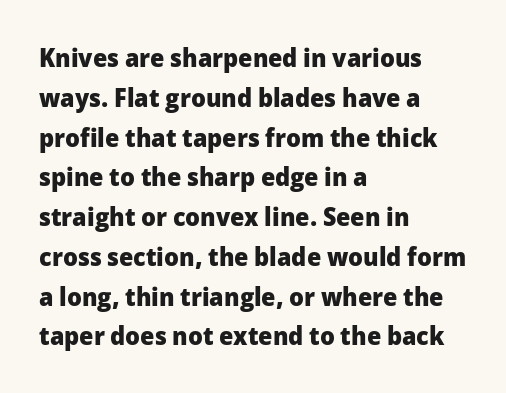
Q: Is the text bold? A: Yes.
Q: Is the text italic (slanted)? A: No, it is upright.
Q: Is the text underlined? A: No.
Q: How is the paragraph aligned? A: Left-aligned.
Q: Is the spacing between letters normal or unusually wide? A: Normal.
Q: Is the spacing between lines tight, normal or loose? A: Normal.
